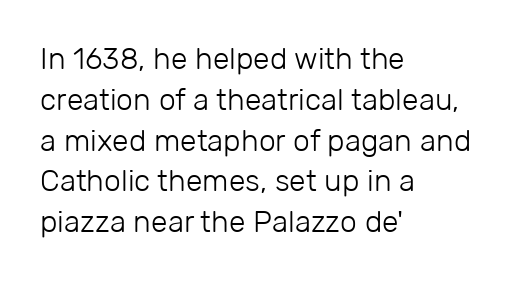
The baseline area is clear. Quick note: interline space is typical. This is roman type, the default non-slanted kind. The lines in this sample share a left origin and differ only in where they stop. Each letter keeps its own natural width here, so spacing adapts to shape.
